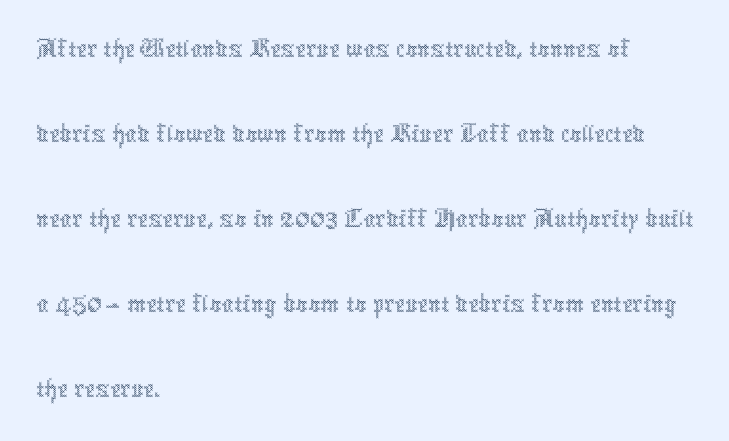
The image shows 59 px thin, condensed type, upright; set left-aligned, normal line spacing (1.44x), normal letter spacing, not underlined; a medium x-height.
